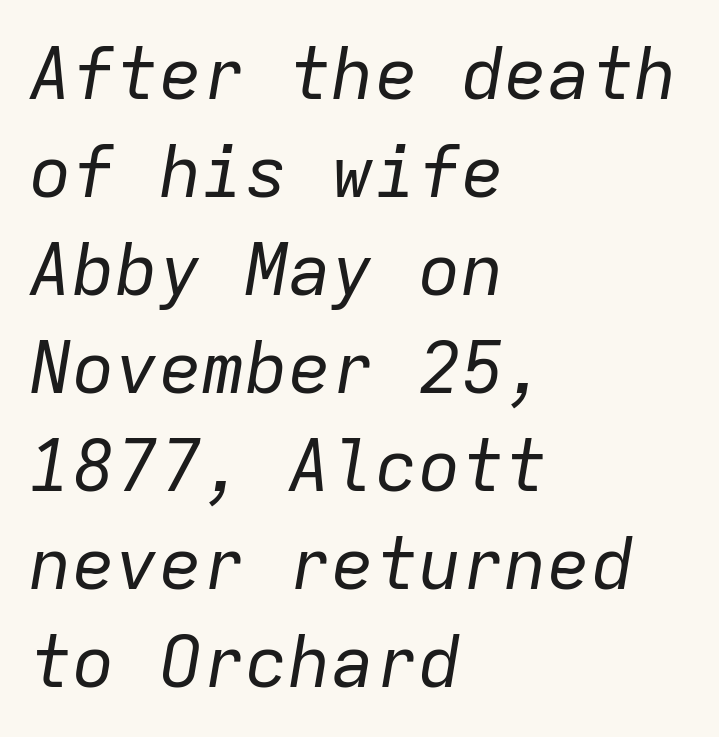
Check the space under the baseline: it is left empty. This rendering uses left alignment, leaving the right contour irregular. Observe the ordinary spacing: letters are neighbours, not strangers. No extra ink here — the face is not bold. Note the uniform advance width — an 'i' takes as much space as an 'm'.
